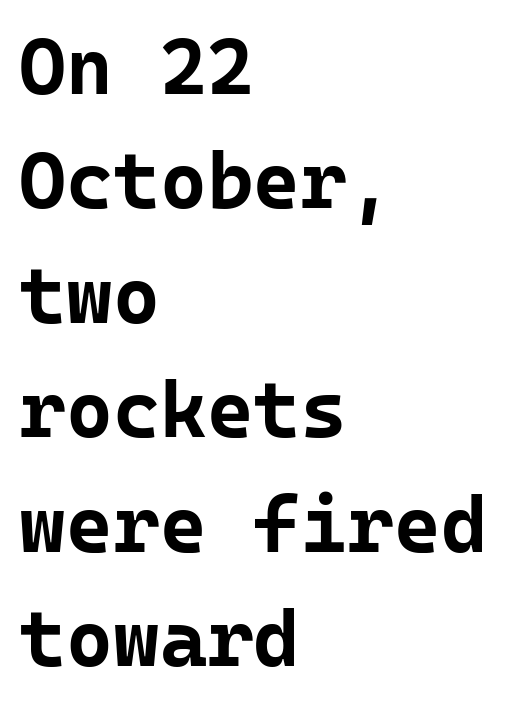
Quick note: interline space is typical. These lines are composed in type without serifs. Monospaced: the letters line up in strict vertical columns. Underline: absent. In terms of weight, the rendering is a true, heavy bold. If you drew a ruler down the left edge, every line would touch it.
